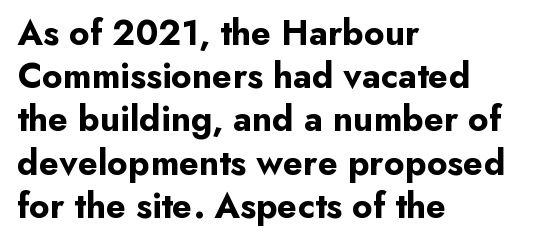
Q: Is the text bold? A: Yes.
Q: Is the text italic (slanted)? A: No, it is upright.
Q: Is the typeface a serif or a sans-serif typeface? A: Sans-serif.
Q: Is the text underlined? A: No.
Q: How is the paragraph aligned? A: Left-aligned.
Q: Is the spacing between letters normal or unusually wide? A: Normal.
Q: Width (condensed, normal, or wide)? A: Normal.
Q: Stroke contrast? A: Low.
Q: x-height? A: Small.
Q: Monospaced? A: No.
